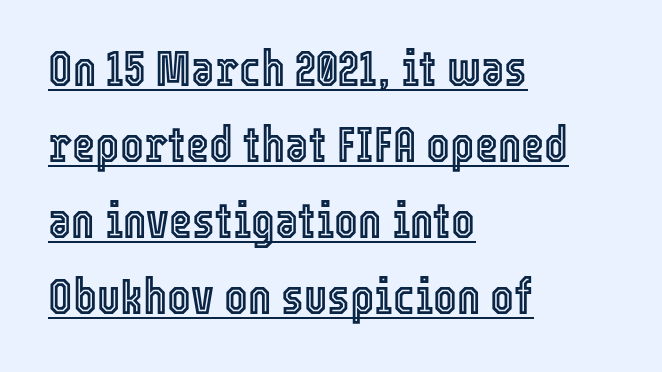
The image shows 50 px condensed type, upright; set left-aligned, normal line spacing (1.52x), normal letter spacing, underlined; a medium x-height.
